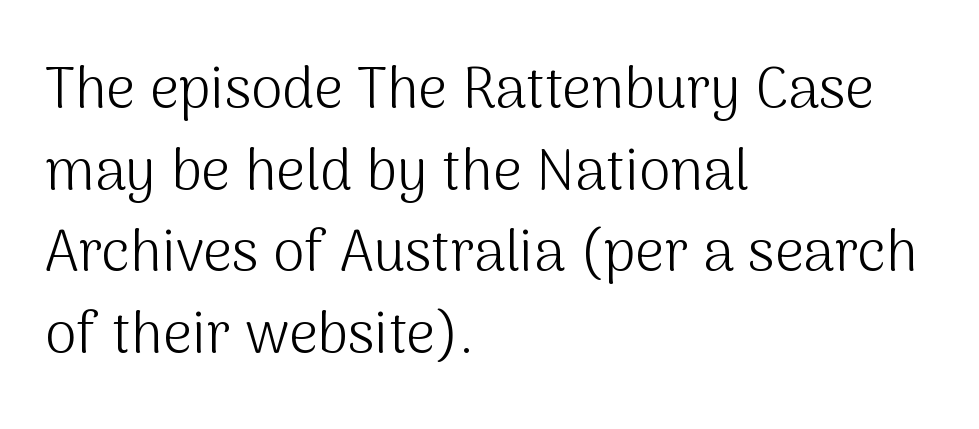
Q: Is the text bold? A: No.
Q: Is the text italic (slanted)? A: No, it is upright.
Q: Is the typeface a serif or a sans-serif typeface? A: Sans-serif.
Q: Is the text underlined? A: No.
Q: How is the paragraph aligned? A: Left-aligned.
Q: Is the spacing between letters normal or unusually wide? A: Normal.
Q: Is the spacing between lines tight, normal or loose? A: Normal.
Q: Width (condensed, normal, or wide)? A: Normal.
Q: Stroke contrast? A: Medium.
Q: x-height? A: Medium.
Q: Monospaced? A: No.
